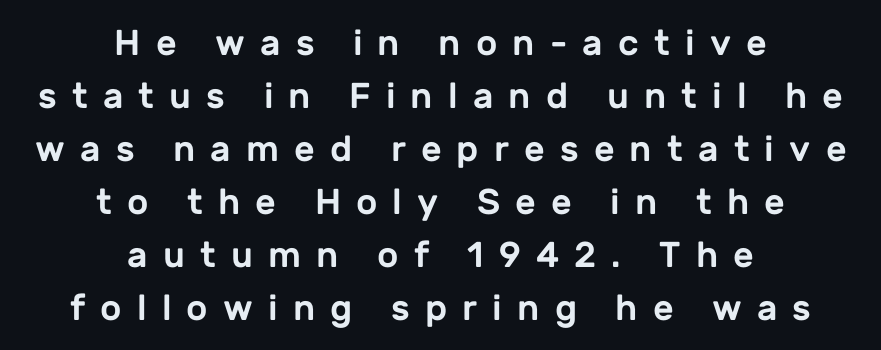
{"serif": "no", "italic": "no", "width": "normal", "stroke_contrast": "low", "x_height": "medium", "monospaced": "no", "underline": "no", "align": "center", "line_spacing": "normal", "line_spacing_ratio": 1.47, "letter_spacing": "wide", "letter_spacing_em": 0.42, "glyph_px": 36}
